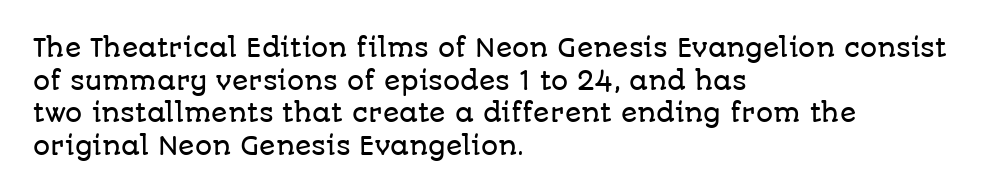
The vertical gap from one line to the next is medium. The rendering keeps characters at their native spacing. The axis of the letterforms is exactly vertical. Bare-footed words on every line. In CSS terms this would be text-align: left.
